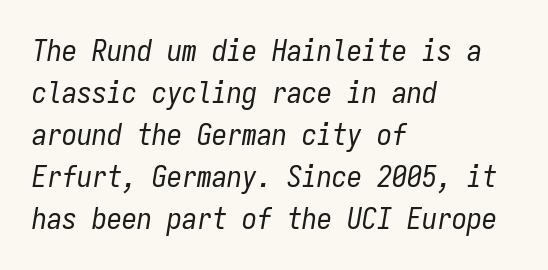
The image shows 30 px regular-weight, condensed type, italic (leaning right), monospaced; set left-aligned, normal line spacing (1.4x), normal letter spacing, not underlined; low stroke contrast and a medium x-height.
